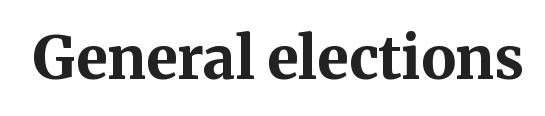
This sample uses a serif face. Note the varied advance widths — an 'i' is clearly narrower than an 'm'. Does the weight exceed regular? Yes, all the way to bold. Is there any slant? The stems are plumb. The line texture is even and compact thanks to regular tracking.
